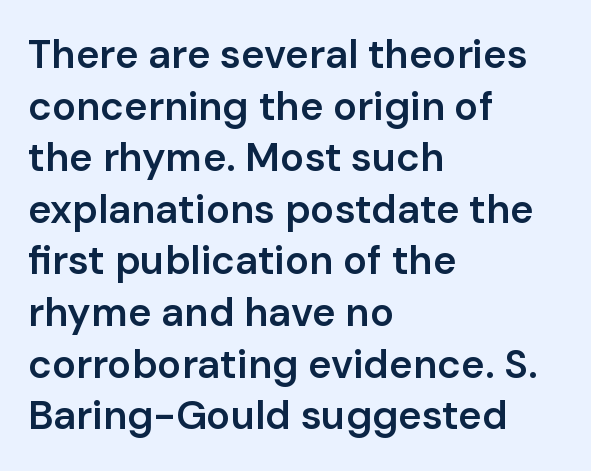
{"serif": "no", "italic": "no", "bold": "semi", "weight": "semibold", "width": "normal", "stroke_contrast": "low", "x_height": "medium", "monospaced": "no", "underline": "no", "align": "left", "line_spacing": "normal", "line_spacing_ratio": 1.29, "letter_spacing": "normal", "letter_spacing_em": 0.0, "glyph_px": 40}
